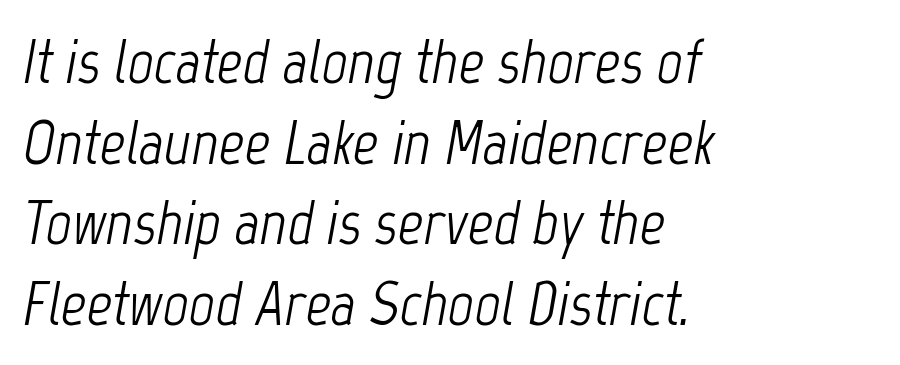
{"italic": "yes", "lean": "right", "slant_degrees": 12, "bold": "no", "weight": "light", "width": "condensed", "stroke_contrast": "low", "x_height": "medium", "monospaced": "no", "underline": "no", "align": "left", "line_spacing": "normal", "line_spacing_ratio": 1.28, "letter_spacing": "normal", "letter_spacing_em": 0.0, "glyph_px": 63}
